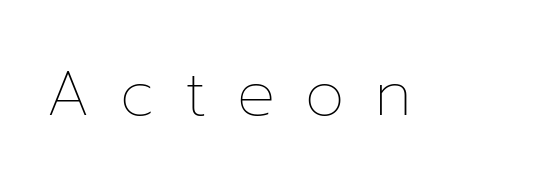
This sample has the flowing, uneven cadence of proportional lettering. In terms of posture, this sample is upright. The typeface has the unassuming heft of standard copy or less. Between one letter and the next there's a generous, obvious gap. Each row of text sits above clean, open space.
